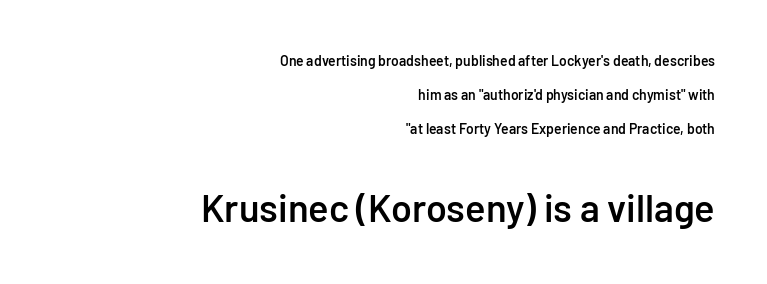
The image shows 38 px semibold sans-serif type, upright; set right-aligned, loose line spacing (2.42x), normal letter spacing, not underlined; the second (bottom) block is 2.71x larger; low stroke contrast and a medium x-height.
